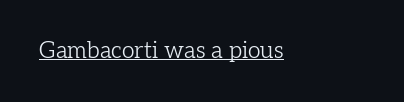
The image shows 23 px text type, upright; set left-aligned, normal letter spacing, underlined.
